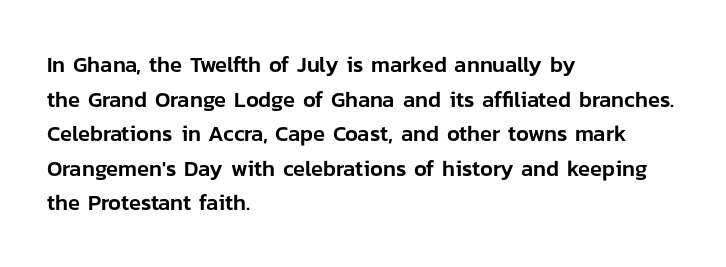
The image shows 22 px text type, upright; set left-aligned, normal line spacing (1.57x), normal letter spacing, not underlined.
